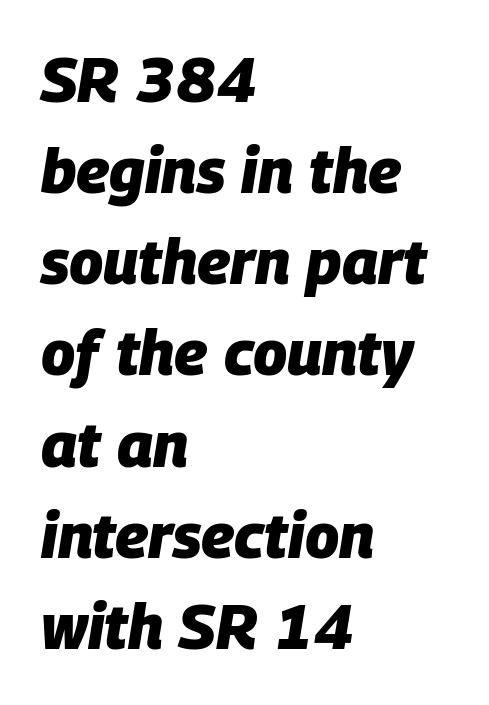
{"italic": "yes", "lean": "right", "slant_degrees": 9, "bold": "yes", "weight": "heavy", "width": "normal", "stroke_contrast": "low", "x_height": "large", "monospaced": "no", "underline": "no", "align": "left", "line_spacing": "normal", "line_spacing_ratio": 1.47, "letter_spacing": "normal", "letter_spacing_em": 0.0, "glyph_px": 62}
